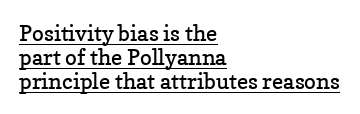
The image shows 22 px text type, upright; set left-aligned, tight line spacing (1.08x), normal letter spacing, underlined.
